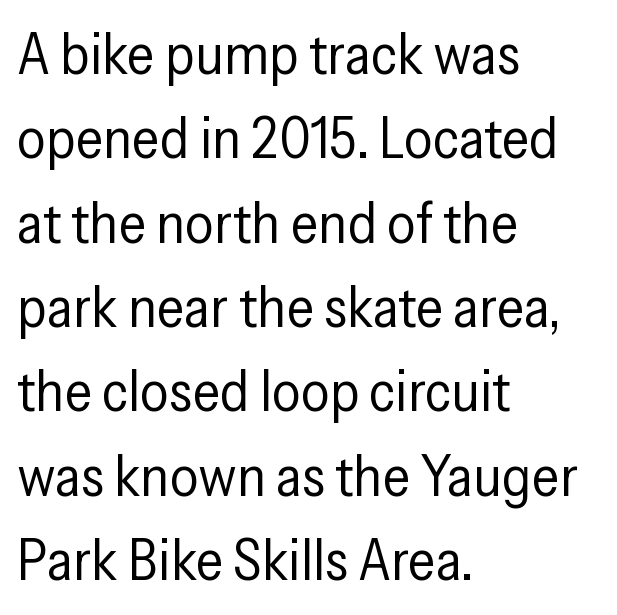
{"serif": "no", "italic": "no", "bold": "no", "weight": "regular", "width": "condensed", "stroke_contrast": "low", "x_height": "medium", "monospaced": "no", "underline": "no", "align": "left", "line_spacing": "normal", "line_spacing_ratio": 1.48, "letter_spacing": "normal", "letter_spacing_em": 0.0, "glyph_px": 57}
